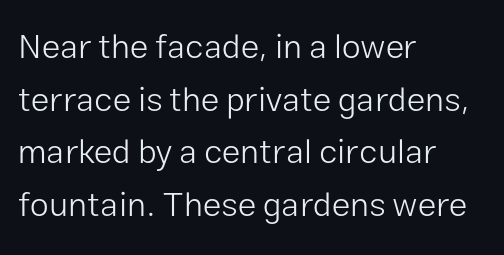
The image shows 34 px light sans-serif type, upright; set left-aligned, normal line spacing (1.55x), normal letter spacing, not underlined; low stroke contrast and a medium x-height.
